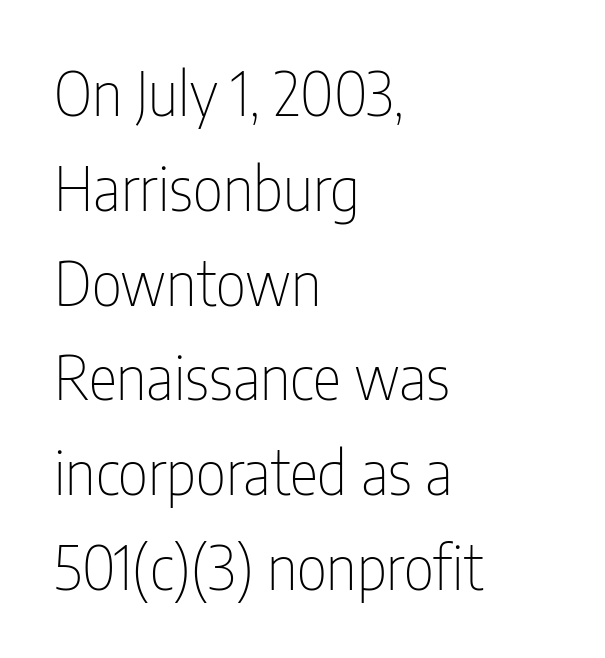
The image shows 60 px thin, condensed sans-serif type, upright; set left-aligned, normal line spacing (1.58x), normal letter spacing, not underlined; low stroke contrast and a medium x-height.
